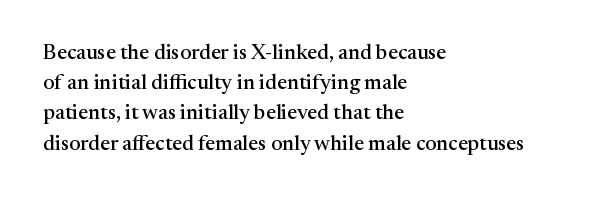
{"italic": "no", "underline": "no", "align": "left", "line_spacing": "normal", "line_spacing_ratio": 1.44, "letter_spacing": "normal", "letter_spacing_em": 0.0, "glyph_px": 21}
